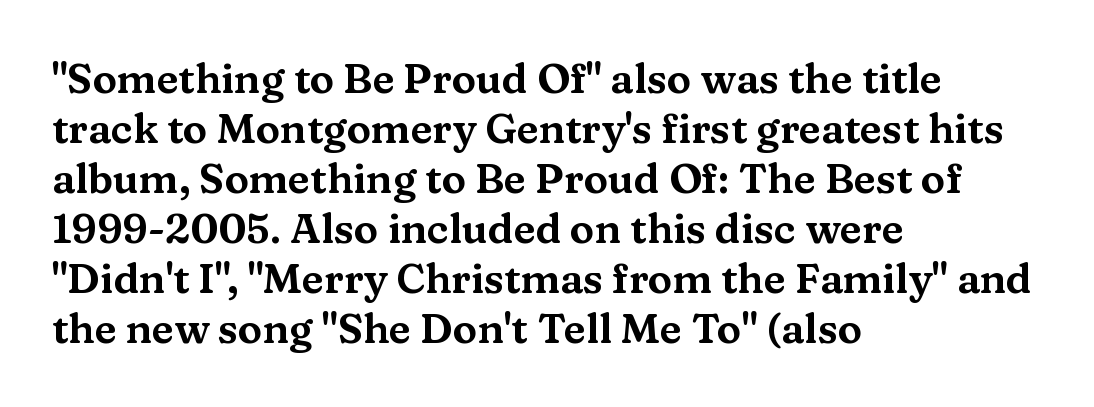
{"serif": "yes", "italic": "no", "width": "wide", "stroke_contrast": "medium", "x_height": "medium", "monospaced": "no", "underline": "no", "align": "left", "line_spacing_ratio": 1.22, "letter_spacing": "normal", "letter_spacing_em": 0.0, "glyph_px": 41}
